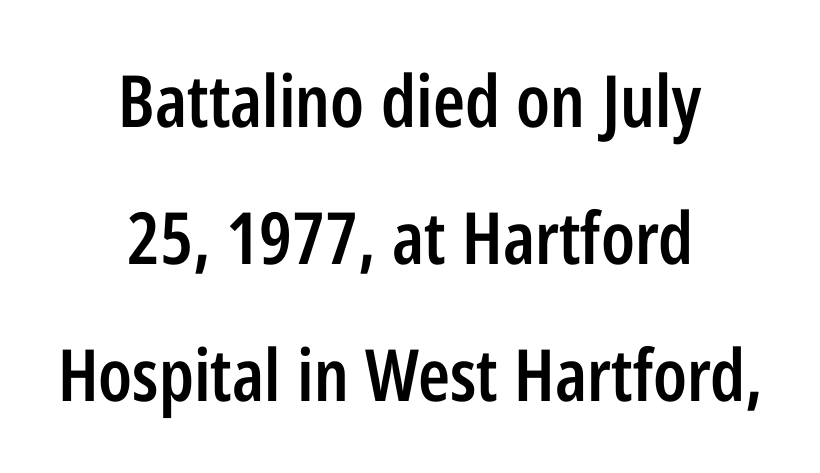
The image shows 72 px semibold, condensed sans-serif type, upright; set centered, loose line spacing (1.9x), normal letter spacing, not underlined; low stroke contrast and a medium x-height.
